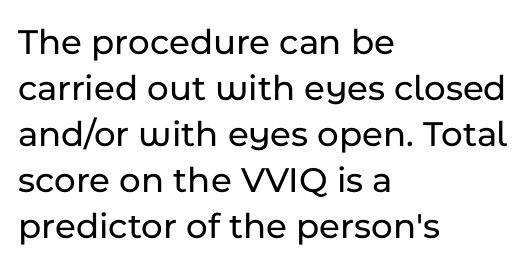
The letters carry no serifs — their stems end cleanly without finishing strokes. Vertical strokes here are truly vertical. Bare-footed words on every line. Nothing unusual about the tracking: characters are spaced as the font intends. If you drew a ruler down the left edge, every line would touch it. These lines are rendered in a variable-pitch font.
